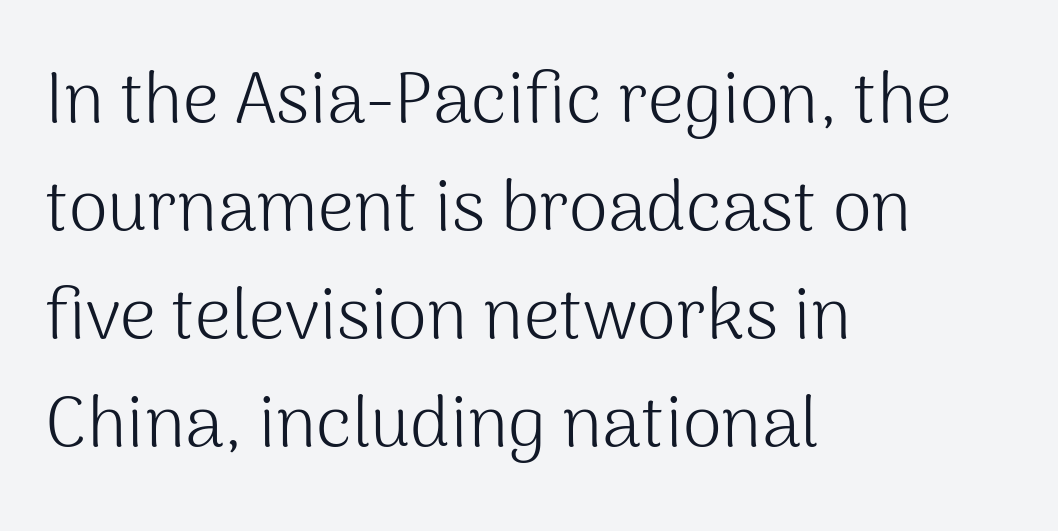
Q: Is the text bold? A: No.
Q: Is the text italic (slanted)? A: No, it is upright.
Q: Is the typeface a serif or a sans-serif typeface? A: Sans-serif.
Q: Is the text underlined? A: No.
Q: How is the paragraph aligned? A: Left-aligned.
Q: Is the spacing between letters normal or unusually wide? A: Normal.
Q: Is the spacing between lines tight, normal or loose? A: Normal.
Q: Width (condensed, normal, or wide)? A: Normal.
Q: Stroke contrast? A: Medium.
Q: x-height? A: Medium.
Q: Monospaced? A: No.
